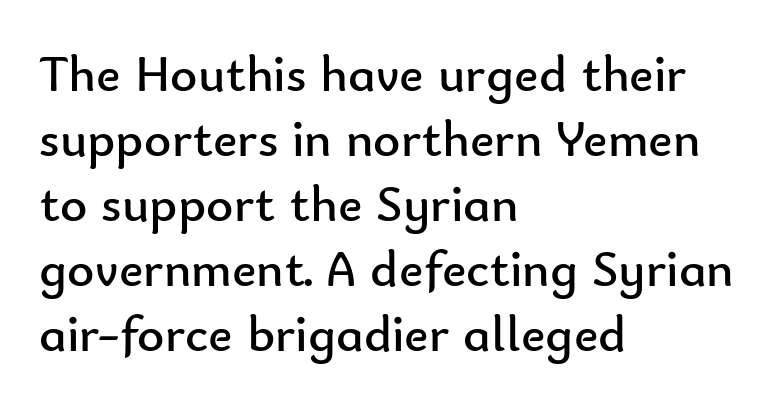
Q: Is the text bold? A: No.
Q: Is the text italic (slanted)? A: No, it is upright.
Q: Is the typeface a serif or a sans-serif typeface? A: Sans-serif.
Q: Is the text underlined? A: No.
Q: How is the paragraph aligned? A: Left-aligned.
Q: Is the spacing between letters normal or unusually wide? A: Normal.
Q: Is the spacing between lines tight, normal or loose? A: Normal.
Q: Width (condensed, normal, or wide)? A: Normal.
Q: Stroke contrast? A: Low.
Q: x-height? A: Small.
Q: Monospaced? A: No.
